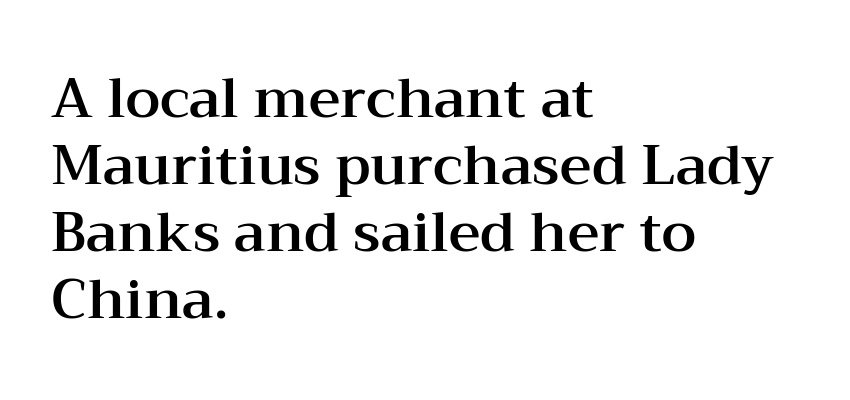
The image shows 55 px wide serif type, upright; set left-aligned, line spacing 1.22x, normal letter spacing, not underlined; medium stroke contrast and a medium x-height.
